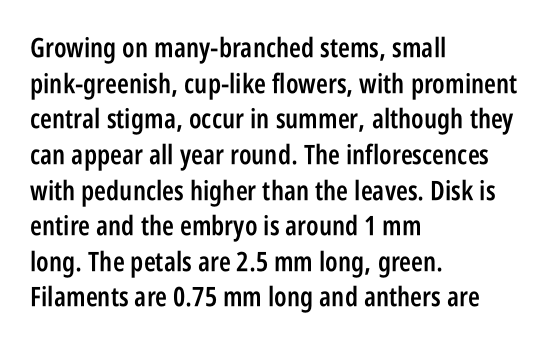
Q: Is the text bold? A: Semi-bold.
Q: Is the text italic (slanted)? A: No, it is upright.
Q: Is the text underlined? A: No.
Q: How is the paragraph aligned? A: Left-aligned.
Q: Is the spacing between letters normal or unusually wide? A: Normal.
Q: Is the spacing between lines tight, normal or loose? A: Normal.
